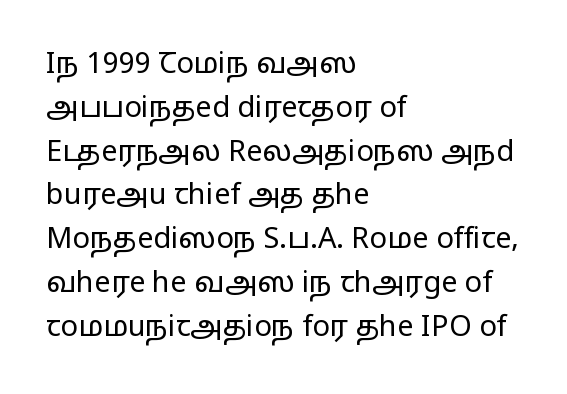
{"serif": "no", "italic": "no", "bold": "no", "weight": "regular", "width": "wide", "stroke_contrast": "low", "x_height": "medium", "monospaced": "no", "underline": "no", "align": "left", "line_spacing": "normal", "line_spacing_ratio": 1.51, "letter_spacing": "normal", "letter_spacing_em": 0.0, "glyph_px": 29}
